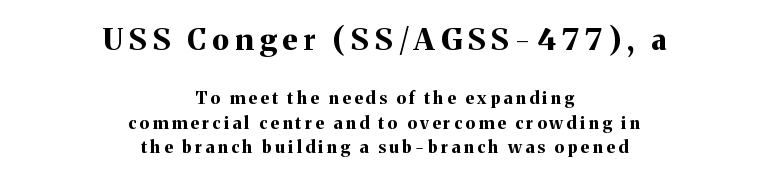
Rows of type keep a routine distance in the vertical direction. Neither beginnings nor endings align; midpoints do. Which chunk is bigger? The first one — the top block dwarfs the bottom. This sample uses a serif face. Rendered with straight, roman letterforms.
